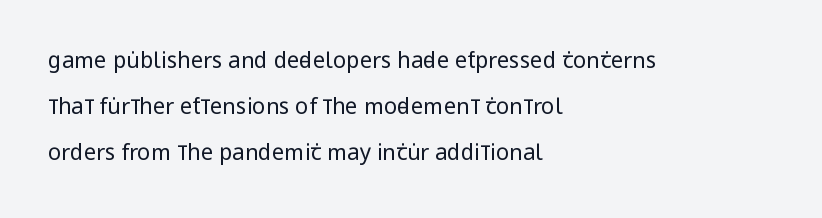
{"italic": "no", "bold": "no", "underline": "no", "align": "left", "line_spacing": "loose", "line_spacing_ratio": 2.1, "letter_spacing": "normal", "letter_spacing_em": 0.0, "glyph_px": 22}
